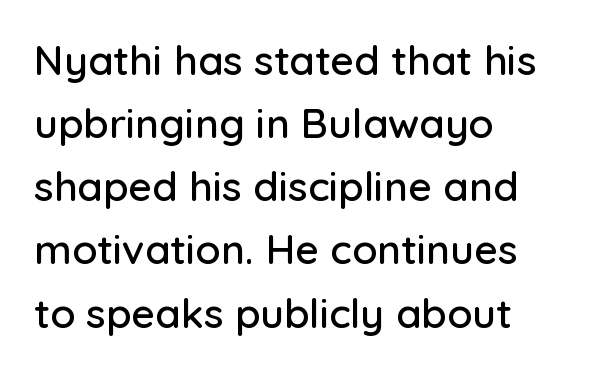
The image shows 41 px sans-serif type, upright; set left-aligned, normal line spacing (1.54x), normal letter spacing, not underlined; low stroke contrast and a medium x-height.
